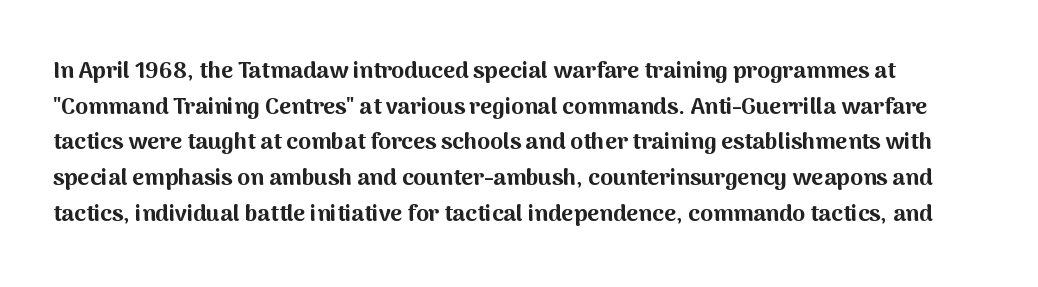
{"italic": "no", "bold": "yes", "underline": "no", "line_spacing": "normal", "line_spacing_ratio": 1.55, "letter_spacing": "normal", "letter_spacing_em": 0.0, "glyph_px": 23}
